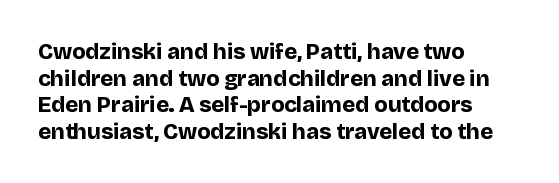
Which margin do the lines hug? The left one — the right edge is uneven. Weight check: bold — yes, fully. Tracking here is standard; glyphs follow each other at the usual distance. Unlike italic type, these characters show no tilt at all. Just letters on the line, the space beneath them empty.
